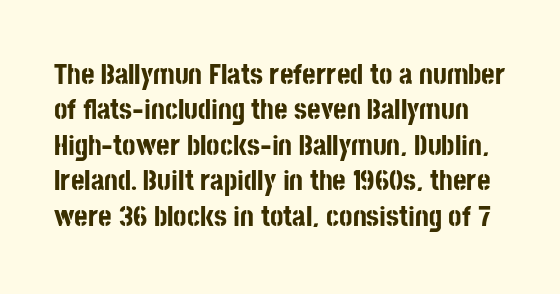
The image shows 29 px bold, condensed sans-serif type, upright; set line spacing 1.22x, normal letter spacing, not underlined; low stroke contrast and a large x-height.
